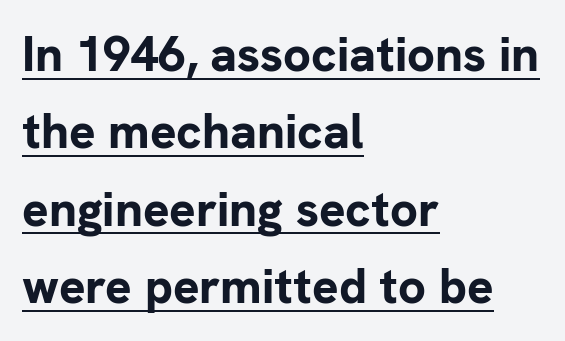
The image shows 49 px bold sans-serif type, upright; set left-aligned, normal line spacing (1.58x), normal letter spacing, underlined; low stroke contrast and a medium x-height.
